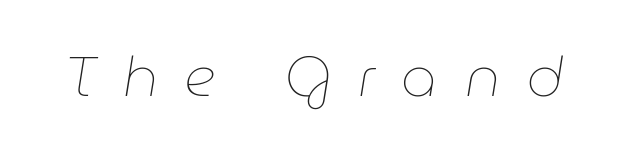
Q: Is the text bold? A: No.
Q: Is the text italic (slanted)? A: Yes, it leans right by about 9 degrees.
Q: Is the text underlined? A: No.
Q: Is the spacing between letters normal or unusually wide? A: Unusually wide.
Q: Width (condensed, normal, or wide)? A: Normal.
Q: Stroke contrast? A: Low.
Q: x-height? A: Medium.
Q: Monospaced? A: No.
